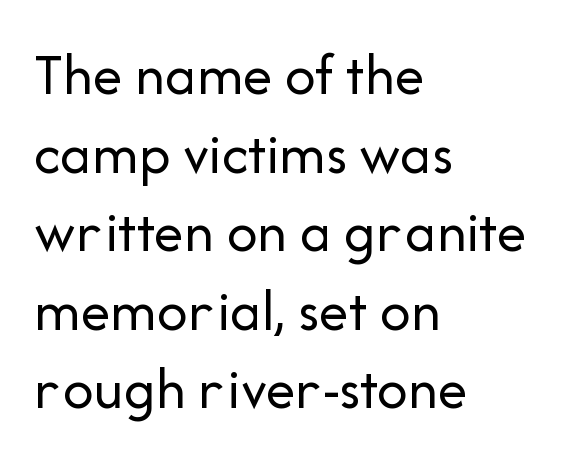
The image shows 60 px regular-weight sans-serif type, upright; set left-aligned, normal line spacing (1.31x), normal letter spacing, not underlined; low stroke contrast and a medium x-height.
